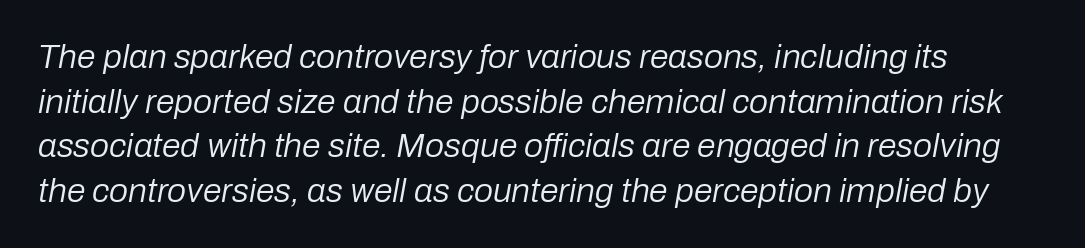
Looking at the ascenders, they clearly lean. Does the leading feel generous? No, just average. Spacing verdict: proportional, widths tailored to each character. The weight tops out at a normal text grade. A clean baseline with only descenders dipping below it.
